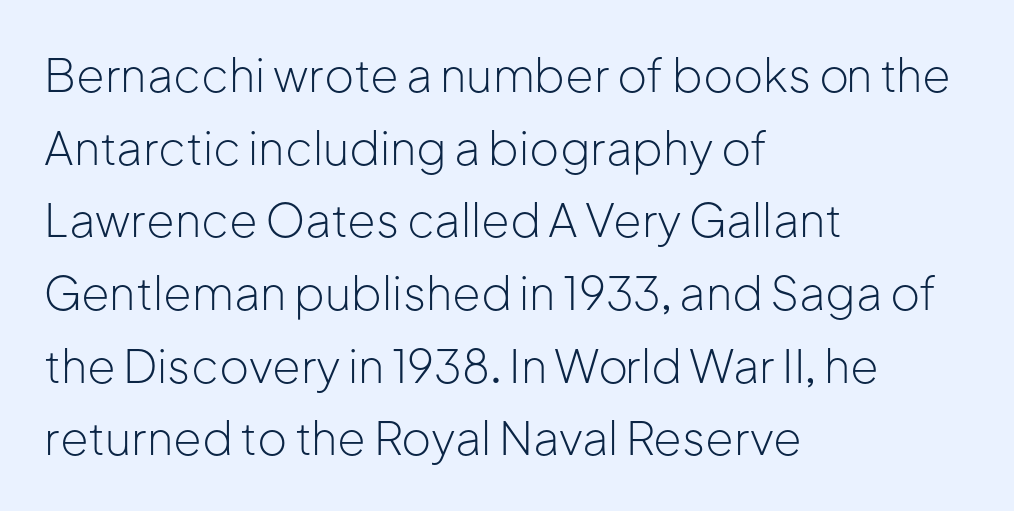
Regular leading. Left-aligned paragraph, ragged on the right. Between one letter and the next there's only the usual sliver of space. This is roman type, the default non-slanted kind.
